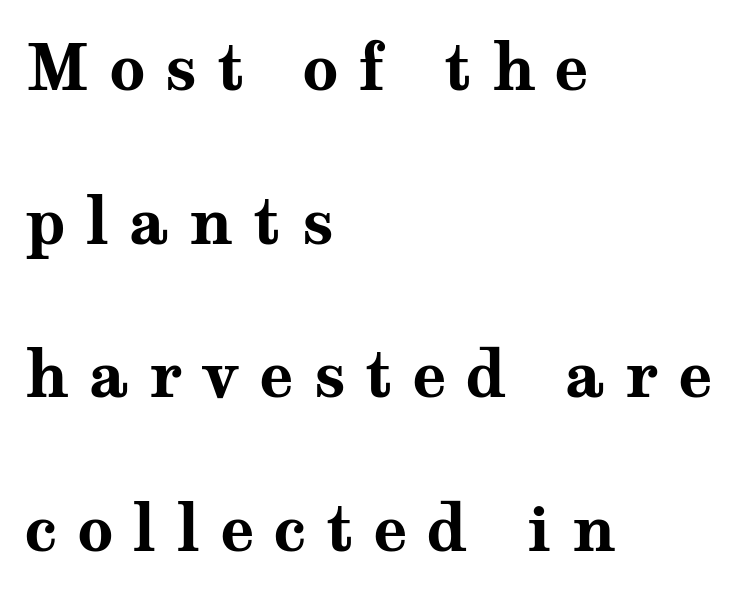
The image shows 63 px bold, wide serif type, upright; set left-aligned, loose line spacing (2.44x), unusually wide letter spacing (+0.31 em), not underlined; medium stroke contrast and a medium x-height.
